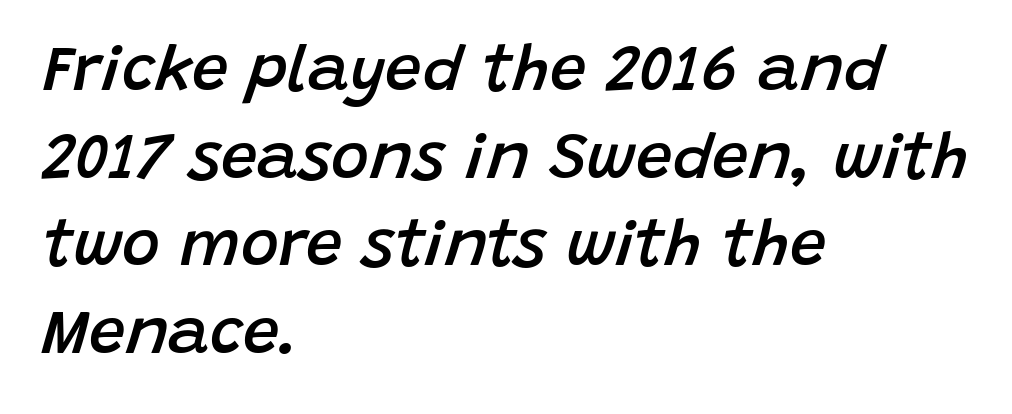
Q: Is the text bold? A: Semi-bold.
Q: Is the text italic (slanted)? A: Yes, it leans right by about 15 degrees.
Q: Is the text underlined? A: No.
Q: How is the paragraph aligned? A: Left-aligned.
Q: Is the spacing between letters normal or unusually wide? A: Normal.
Q: Is the spacing between lines tight, normal or loose? A: Normal.
Q: Width (condensed, normal, or wide)? A: Normal.
Q: Stroke contrast? A: Low.
Q: x-height? A: Large.
Q: Monospaced? A: No.
